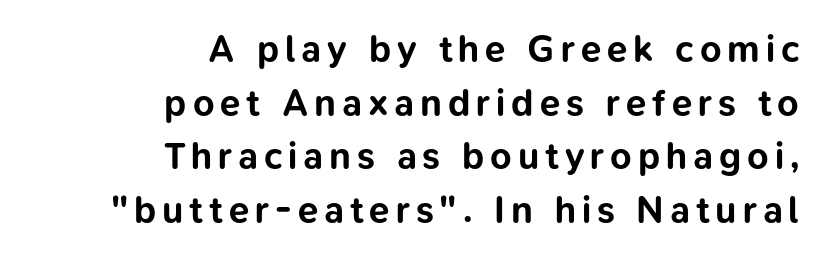
Caption: multi-line text, flush right, ragged left. The passage shown is typeset with a sans-serif family. Spacing verdict: proportional, widths tailored to each character. If you drew a line through each stem, it would be perfectly vertical.
